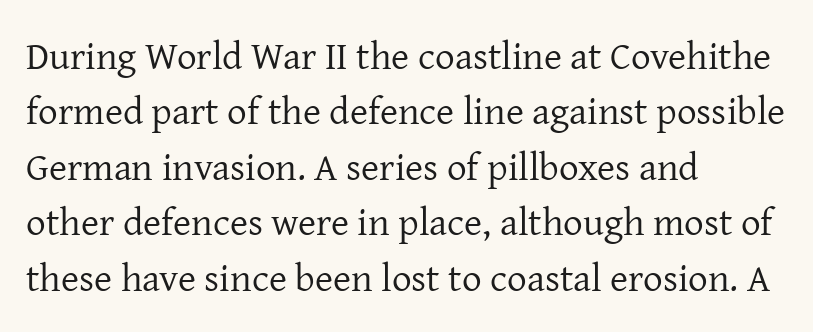
{"serif": "yes", "italic": "no", "bold": "no", "weight": "regular", "width": "normal", "stroke_contrast": "low", "x_height": "medium", "monospaced": "no", "underline": "no", "align": "left", "line_spacing": "normal", "line_spacing_ratio": 1.42, "letter_spacing": "normal", "letter_spacing_em": 0.0, "glyph_px": 39}
